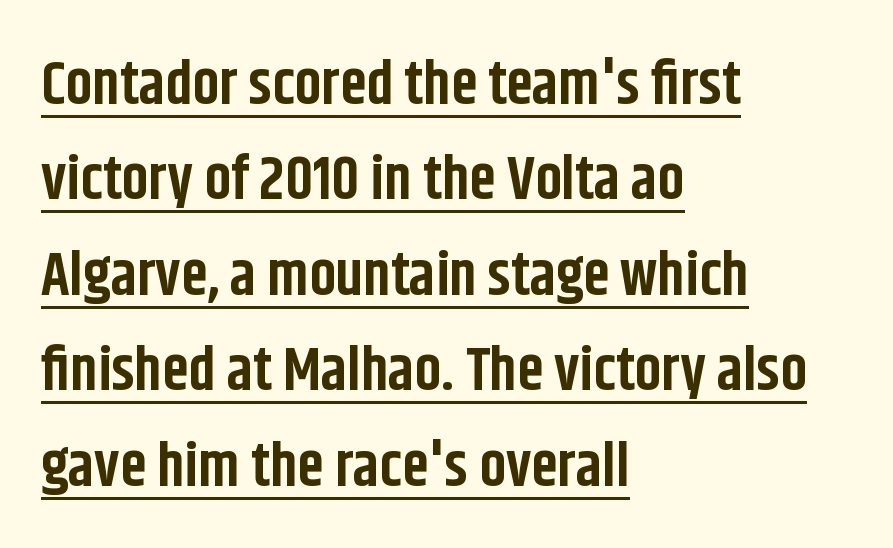
The font family rendered here belongs to the sans-serif group. A typesetter would call this zero additional tracking. The ragged edge is on the right, which tells us the setting is flush left. Does a line run under the words? Yes, clearly. The letters stand upright; this is a roman face. Do the characters align in a grid? No, the font is proportional.
